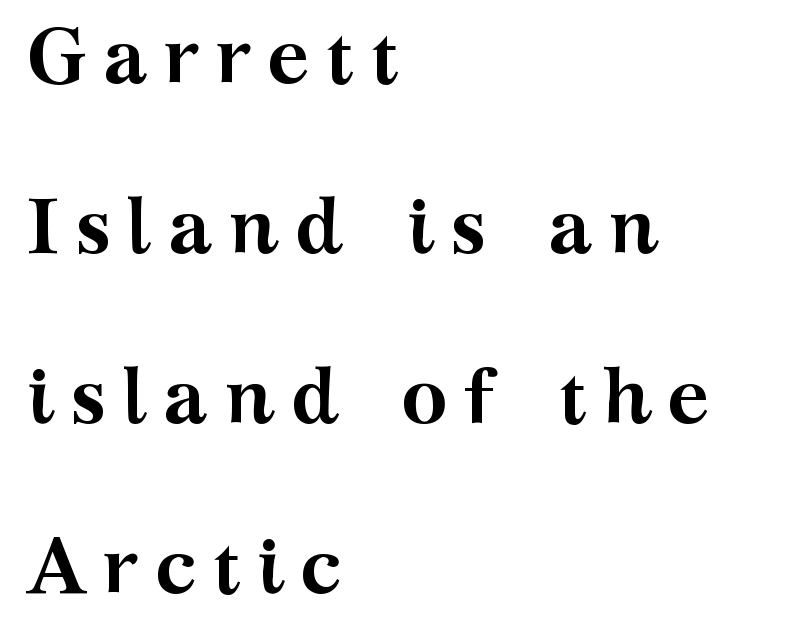
{"serif": "yes", "italic": "no", "bold": "yes", "weight": "semibold", "width": "wide", "stroke_contrast": "medium", "x_height": "medium", "monospaced": "no", "underline": "no", "align": "left", "line_spacing": "loose", "line_spacing_ratio": 2.15, "glyph_px": 79}
